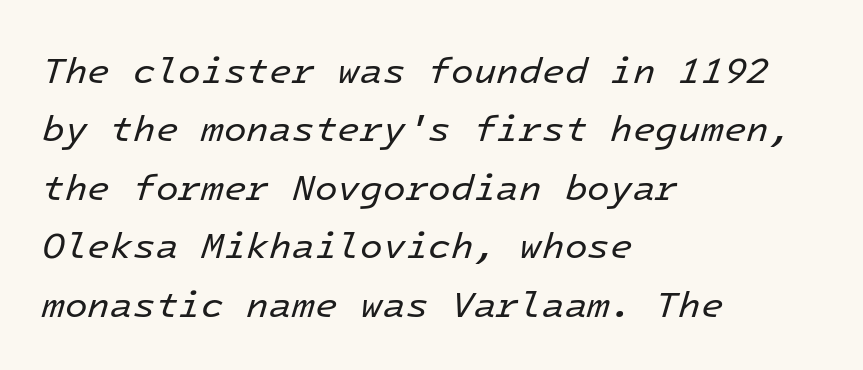
{"italic": "yes", "lean": "right", "slant_degrees": 16, "bold": "no", "weight": "regular", "width": "normal", "stroke_contrast": "low", "x_height": "medium", "monospaced": "yes", "underline": "no", "align": "left", "line_spacing": "normal", "line_spacing_ratio": 1.58, "letter_spacing": "normal", "letter_spacing_em": 0.0, "glyph_px": 37}
